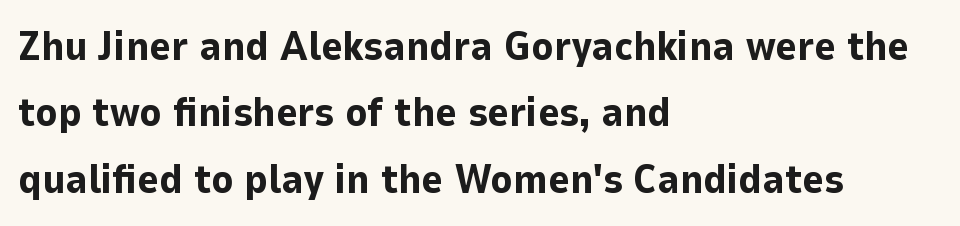
Q: Is the text bold? A: Yes.
Q: Is the text italic (slanted)? A: No, it is upright.
Q: Is the typeface a serif or a sans-serif typeface? A: Sans-serif.
Q: Is the text underlined? A: No.
Q: How is the paragraph aligned? A: Left-aligned.
Q: Is the spacing between letters normal or unusually wide? A: Normal.
Q: Is the spacing between lines tight, normal or loose? A: Normal.
Q: Width (condensed, normal, or wide)? A: Normal.
Q: Stroke contrast? A: Low.
Q: x-height? A: Medium.
Q: Monospaced? A: No.
